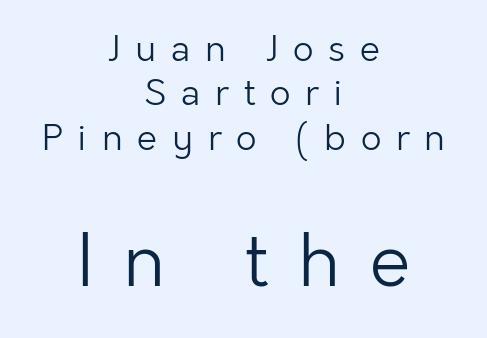
The face used here is proportionally spaced, like ordinary book or web type. Descenders hang freely into open space. The designer gave the closing block more size than the opening block. Alignment: centered. Does extra space separate the letters? Yes, quite a lot of it. Each letter's strokes conclude bluntly, with no projecting serifs.
